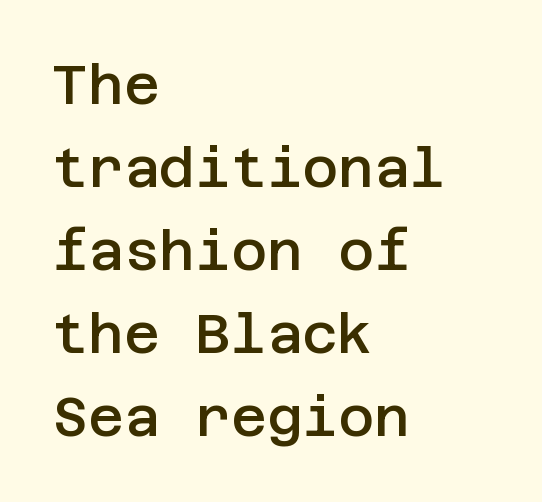
The image shows 55 px semibold sans-serif type, upright; set left-aligned, normal line spacing (1.51x), normal letter spacing, not underlined; low stroke contrast and a large x-height.
